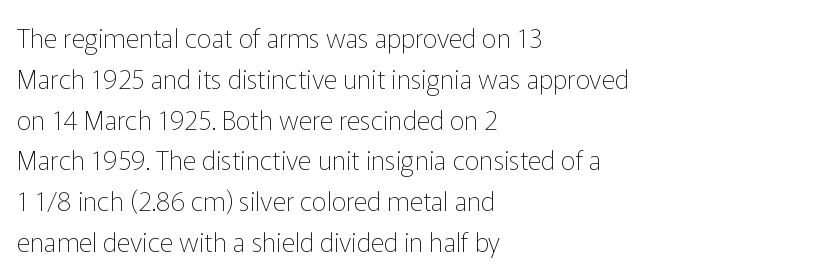
The image shows 26 px text type, upright; set left-aligned, normal line spacing (1.57x), normal letter spacing, not underlined.
